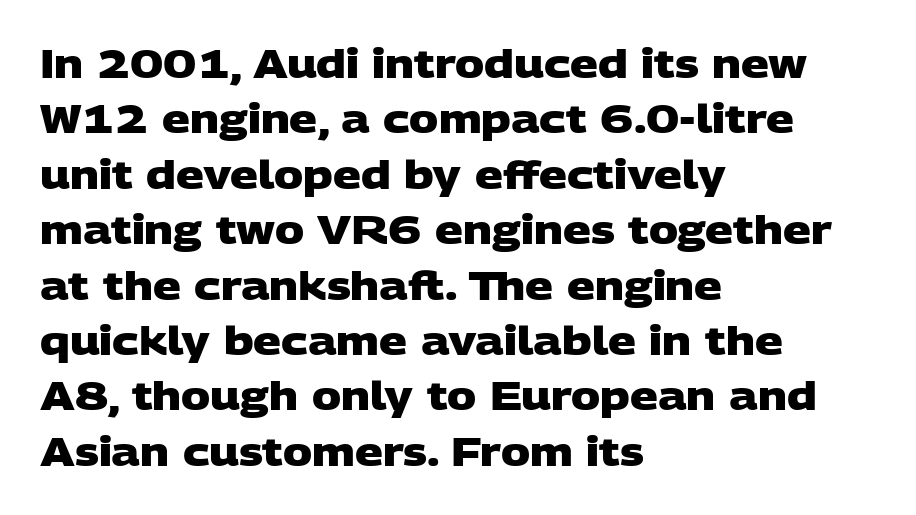
The image shows 39 px heavy, wide sans-serif type; set left-aligned, normal line spacing (1.42x), normal letter spacing, not underlined; low stroke contrast and a large x-height.
